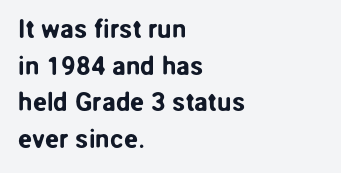
Here the glyphs are tracked normally, forming tight word shapes. Upright lettering throughout. Underline: absent. The lines are quadded left.
